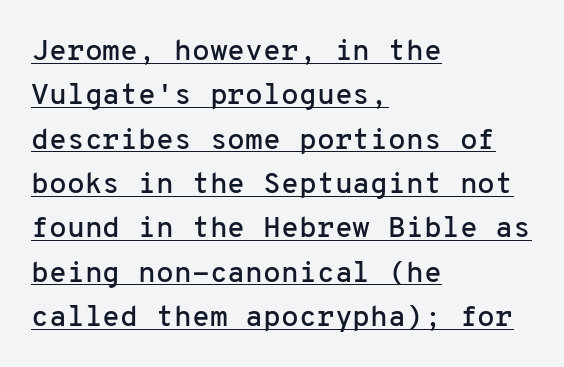
The image shows 29 px sans-serif type, upright, monospaced; set left-aligned, normal line spacing (1.53x), normal letter spacing, underlined; low stroke contrast and a medium x-height.
